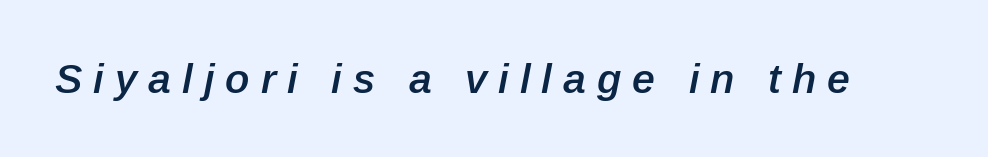
Is the letter spacing exaggerated? Yes — the characters are pushed far apart. A fair bit of extra ink — the face is semibold, not bold. The face used here has a pronounced slope to its letters. The strip under each line holds only bare page.
